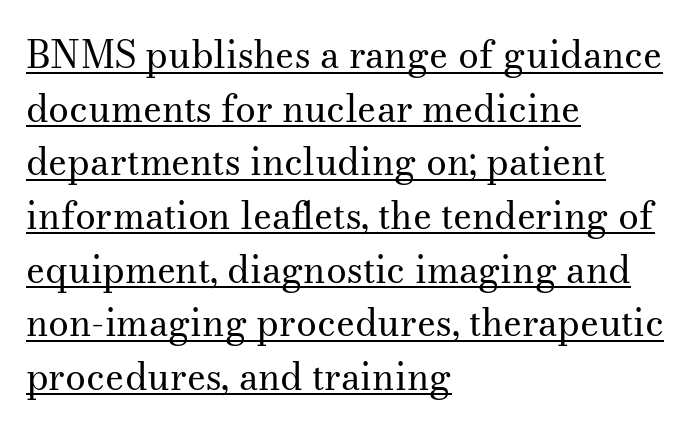
The image shows 37 px regular-weight serif type, upright; set left-aligned, normal line spacing (1.45x), normal letter spacing, underlined; medium stroke contrast and a small x-height.
